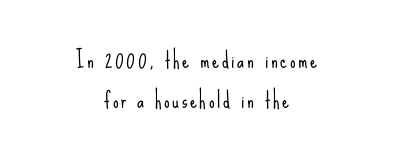
The image shows 22 px text type, upright; set centered, line spacing 1.8x, not underlined.
